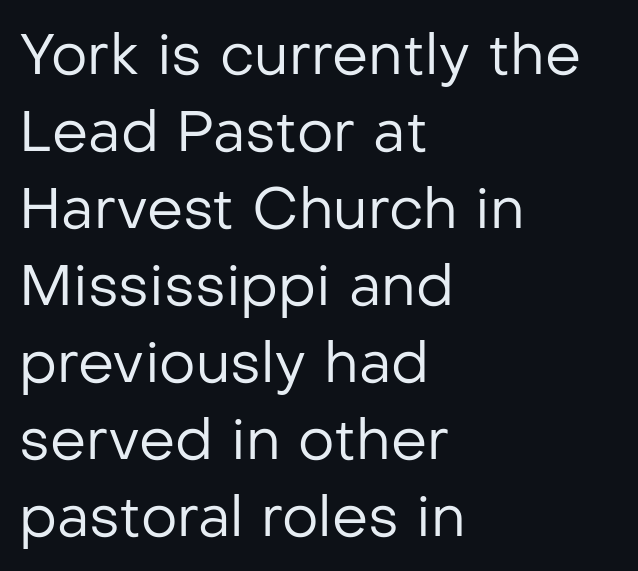
Q: Is the text bold? A: No.
Q: Is the text italic (slanted)? A: No, it is upright.
Q: Is the typeface a serif or a sans-serif typeface? A: Sans-serif.
Q: Is the text underlined? A: No.
Q: How is the paragraph aligned? A: Left-aligned.
Q: Is the spacing between letters normal or unusually wide? A: Normal.
Q: Is the spacing between lines tight, normal or loose? A: Normal.
Q: Width (condensed, normal, or wide)? A: Normal.
Q: Stroke contrast? A: Low.
Q: x-height? A: Medium.
Q: Monospaced? A: No.
